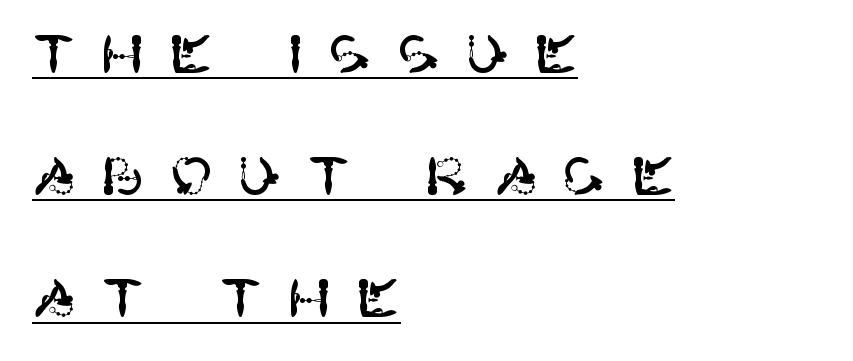
The image shows 52 px sans-serif type, upright; set left-aligned, loose line spacing (2.35x), unusually wide letter spacing (+0.48 em), underlined; high stroke contrast and a large x-height.
